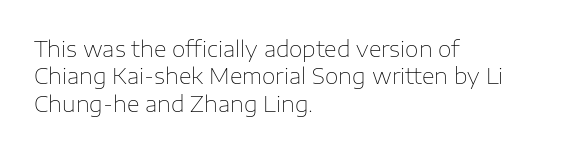
{"italic": "no", "bold": "no", "underline": "no", "align": "left", "line_spacing_ratio": 1.24, "letter_spacing": "normal", "letter_spacing_em": 0.0, "glyph_px": 22}
